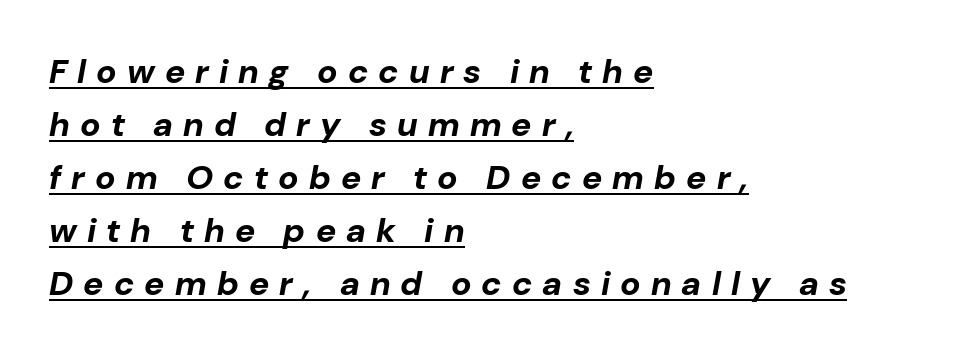
Q: Is the text bold? A: Yes.
Q: Is the text italic (slanted)? A: Yes, it leans right by about 10 degrees.
Q: Is the text underlined? A: Yes.
Q: How is the paragraph aligned? A: Left-aligned.
Q: Is the spacing between letters normal or unusually wide? A: Unusually wide.
Q: Is the spacing between lines tight, normal or loose? A: Normal.
Q: Width (condensed, normal, or wide)? A: Normal.
Q: Stroke contrast? A: Low.
Q: x-height? A: Medium.
Q: Monospaced? A: No.
